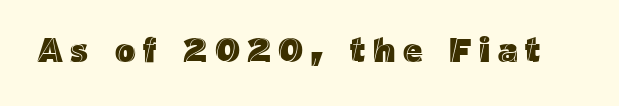
{"italic": "no", "width": "normal", "x_height": "medium", "monospaced": "no", "underline": "no", "letter_spacing": "wide", "letter_spacing_em": 0.22, "glyph_px": 34}
